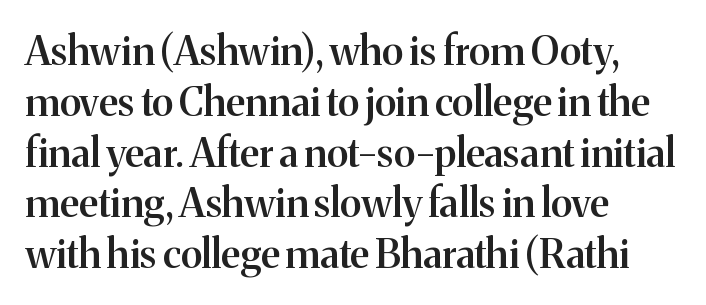
The image shows 40 px semibold serif type, upright; set left-aligned, normal line spacing (1.27x), normal letter spacing, not underlined; medium stroke contrast and a medium x-height.
